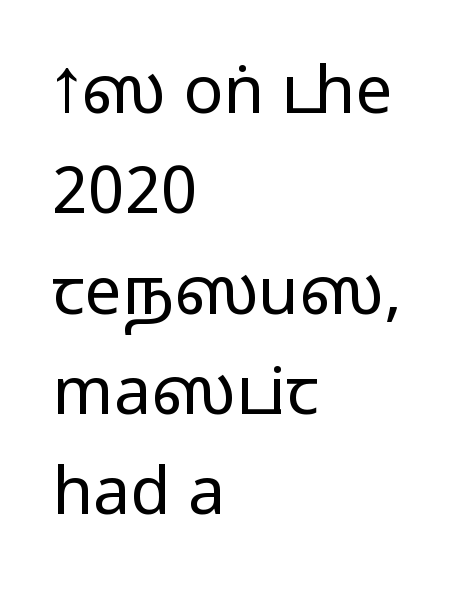
The glyphs are unaccompanied by any horizontal stroke below them. Think of a printed novel: that variable character pitch is what you see here. The lines in this sample share a left origin and differ only in where they stop. Each word holds together tightly as a unit, with standard inter-letter gaps. The lettering stays uniformly vertical, giving the passage a roman look. Serifs: no, the terminals of the letterforms are clean.
